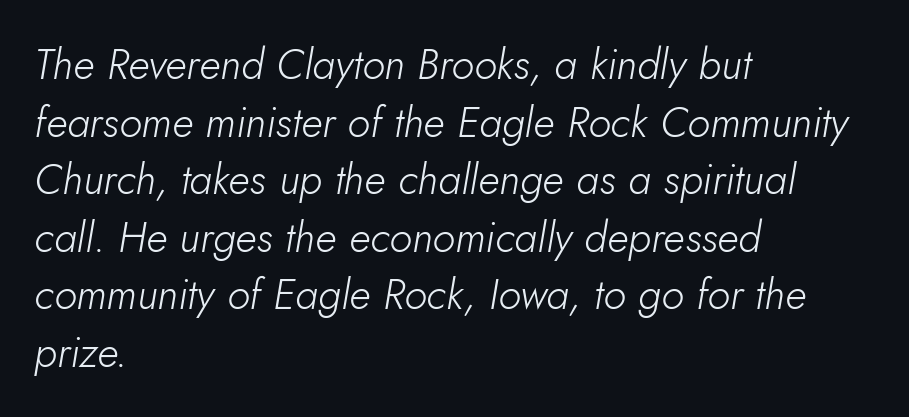
{"italic": "yes", "lean": "right", "slant_degrees": 5, "bold": "no", "weight": "light", "width": "normal", "stroke_contrast": "low", "x_height": "small", "monospaced": "no", "underline": "no", "align": "left", "line_spacing": "normal", "line_spacing_ratio": 1.37, "letter_spacing": "normal", "letter_spacing_em": 0.0, "glyph_px": 42}
